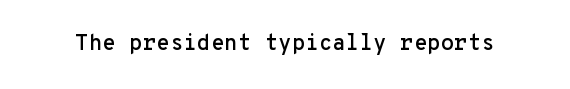
The image shows 22 px text type, upright; set normal letter spacing, not underlined.
